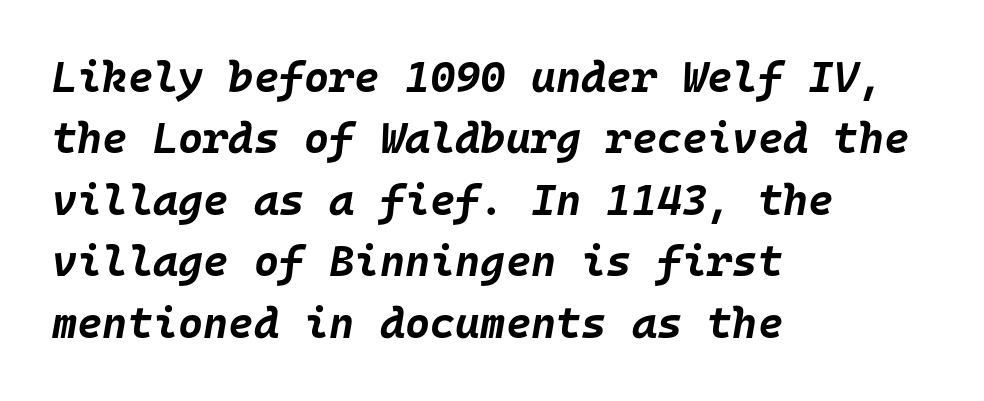
The image shows 43 px bold type, italic (leaning right), monospaced; set left-aligned, normal line spacing (1.43x), normal letter spacing, not underlined; low stroke contrast and a large x-height.
